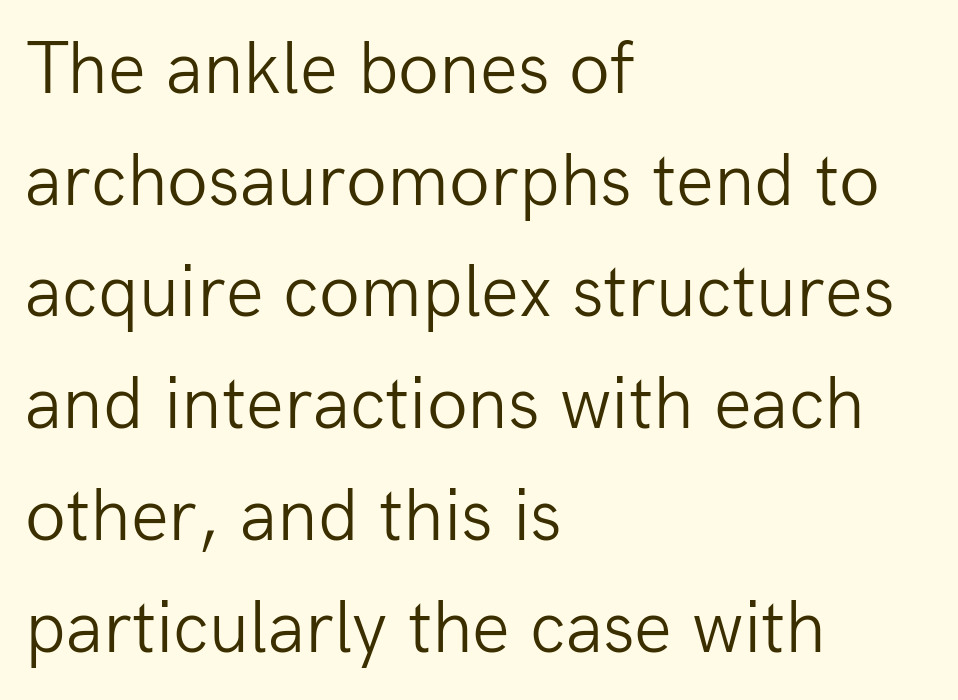
Q: Is the text bold? A: No.
Q: Is the text italic (slanted)? A: No, it is upright.
Q: Is the typeface a serif or a sans-serif typeface? A: Sans-serif.
Q: Is the text underlined? A: No.
Q: How is the paragraph aligned? A: Left-aligned.
Q: Is the spacing between letters normal or unusually wide? A: Normal.
Q: Is the spacing between lines tight, normal or loose? A: Normal.
Q: Width (condensed, normal, or wide)? A: Normal.
Q: Stroke contrast? A: Low.
Q: x-height? A: Medium.
Q: Monospaced? A: No.
